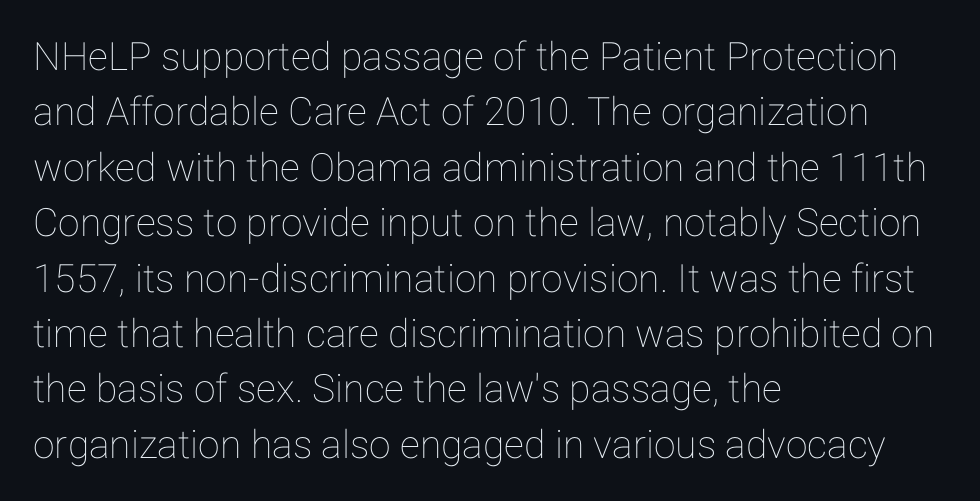
The image shows 39 px text type, upright; set left-aligned, normal line spacing (1.42x), normal letter spacing, not underlined; low stroke contrast and a medium x-height.
